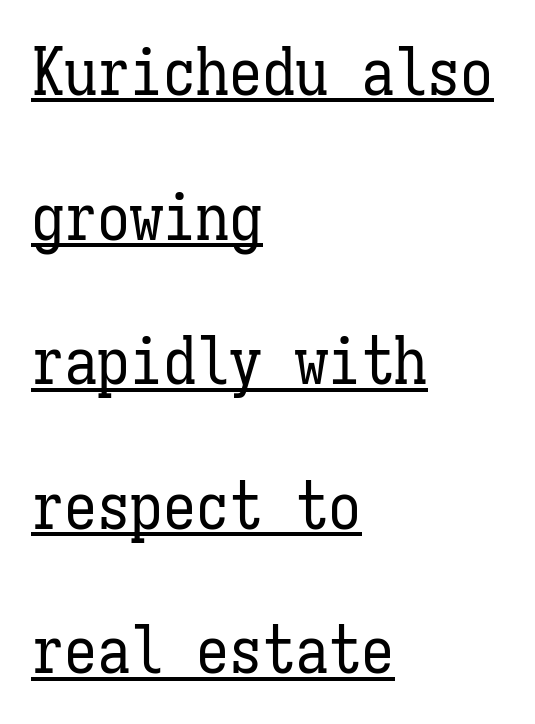
Where is the straight margin? On the left. These lines are rendered in a fixed-pitch font. What's the leading like? Stretched, with rows far apart. Vertical strokes here are truly vertical.
